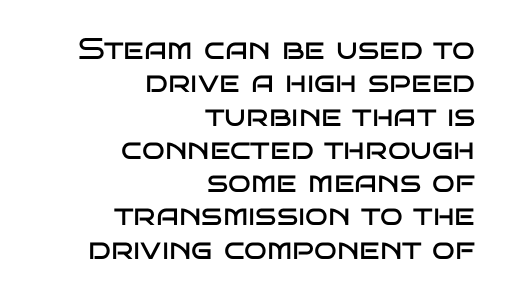
{"serif": "no", "italic": "no", "bold": "no", "weight": "regular", "width": "wide", "stroke_contrast": "low", "x_height": "large", "monospaced": "no", "underline": "no", "align": "right", "line_spacing": "tight", "line_spacing_ratio": 1.11, "letter_spacing": "normal", "letter_spacing_em": 0.0, "glyph_px": 30}
